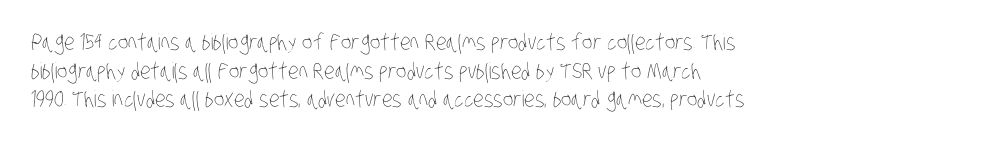
{"bold": "no", "underline": "no", "align": "left", "line_spacing": "normal", "line_spacing_ratio": 1.3, "letter_spacing": "normal", "letter_spacing_em": 0.0, "glyph_px": 22}
